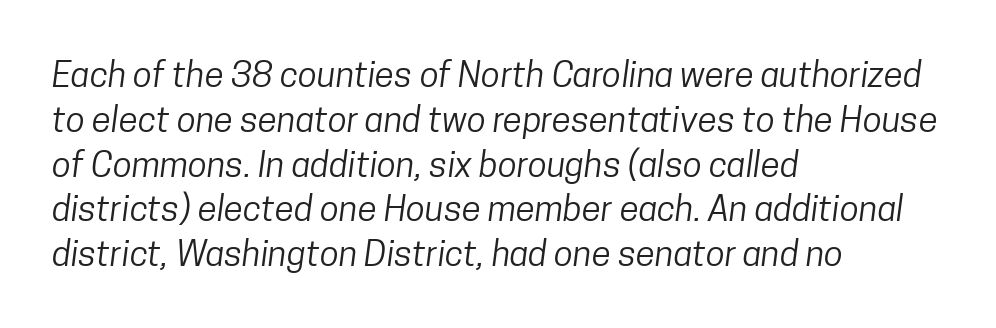
Q: Is the text bold? A: No.
Q: Is the typeface a serif or a sans-serif typeface? A: Sans-serif.
Q: Is the text underlined? A: No.
Q: How is the paragraph aligned? A: Left-aligned.
Q: Is the spacing between letters normal or unusually wide? A: Normal.
Q: Is the spacing between lines tight, normal or loose? A: Normal.
Q: Width (condensed, normal, or wide)? A: Condensed.
Q: Stroke contrast? A: Low.
Q: x-height? A: Medium.
Q: Monospaced? A: No.
